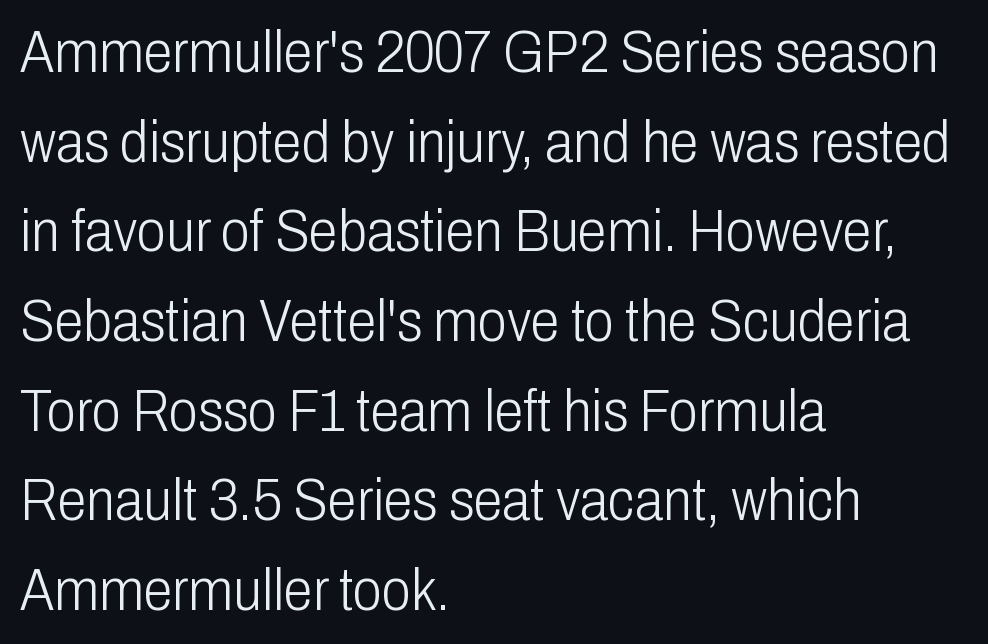
Nope, not italic — everything's standing straight. Check under the words: just untouched page. This sample is left-justified, so line endings fall wherever the words run out. The face used here is rendered with its standard letterfit. The strokes are not fattened; the text isn't bold. Here the designer chose a conventional face with non-uniform glyph widths.
